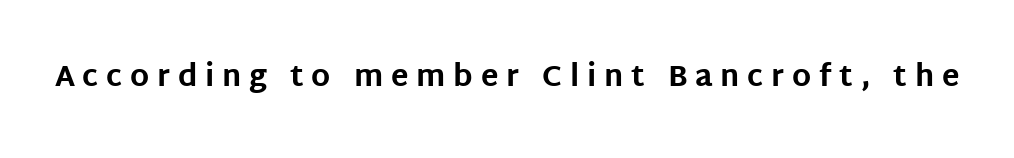
Note the varied advance widths — an 'i' is clearly narrower than an 'm'. Words float on clear page, feet unadorned. The tracking jumps out immediately: characters are airy and widely separated. Observe the absence of serifs on each vertical stroke in this sample.
